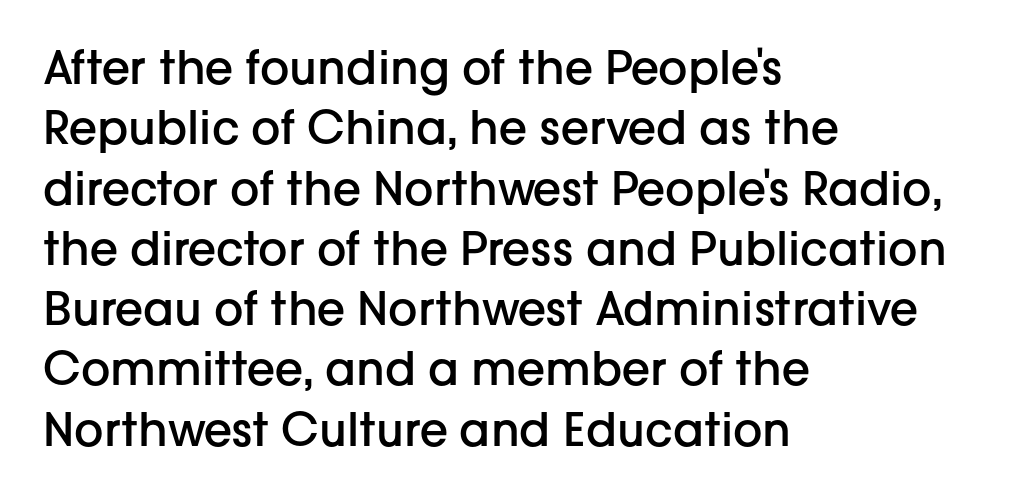
The image shows 46 px semibold sans-serif type, upright; set left-aligned, normal line spacing (1.31x), normal letter spacing, not underlined; low stroke contrast and a medium x-height.
